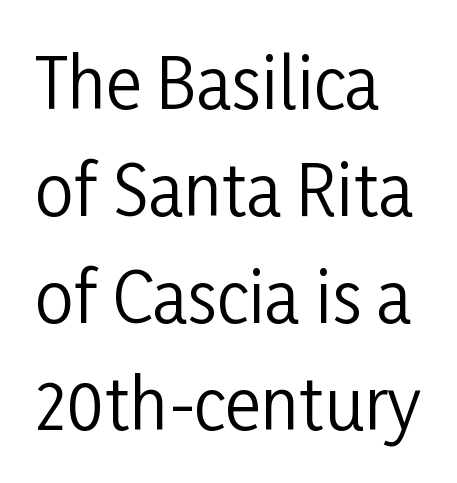
{"serif": "no", "italic": "no", "bold": "no", "weight": "regular", "width": "condensed", "stroke_contrast": "low", "x_height": "medium", "monospaced": "no", "underline": "no", "align": "left", "line_spacing": "normal", "line_spacing_ratio": 1.55, "letter_spacing": "normal", "letter_spacing_em": 0.0, "glyph_px": 69}
